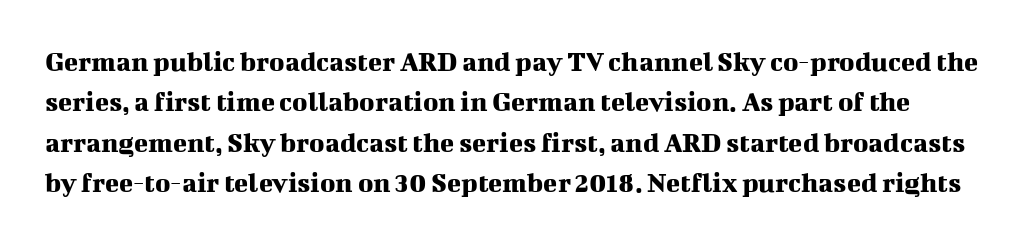
The axis of the letterforms is exactly vertical. The glyphs are unaccompanied by any horizontal stroke below them. Is this a fixed-width face? No — the glyphs have proportional, varying widths. Note: serifs present on the glyphs. Between one letter and the next there's only the usual sliver of space.
